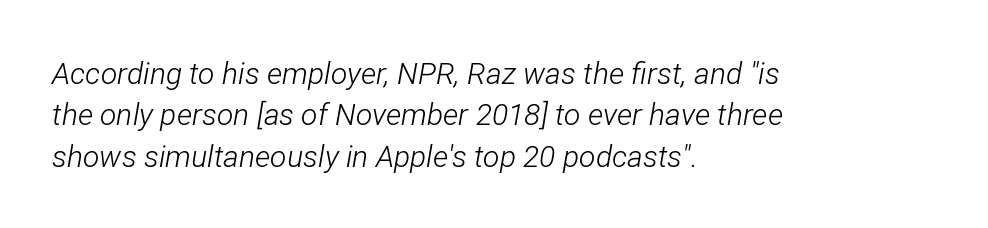
{"italic": "yes", "lean": "right", "slant_degrees": 12, "bold": "no", "weight": "light", "width": "condensed", "stroke_contrast": "low", "x_height": "medium", "monospaced": "no", "underline": "no", "align": "left", "line_spacing": "normal", "line_spacing_ratio": 1.38, "letter_spacing": "normal", "letter_spacing_em": 0.0, "glyph_px": 30}
